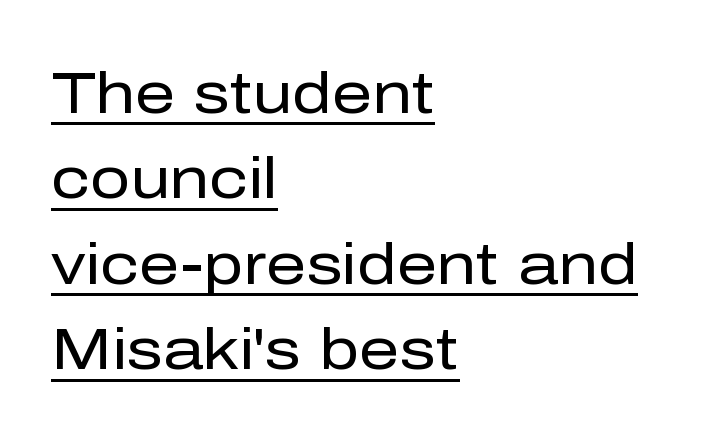
{"serif": "no", "italic": "no", "bold": "no", "weight": "regular", "width": "normal", "stroke_contrast": "low", "x_height": "medium", "monospaced": "no", "underline": "yes", "align": "left", "line_spacing": "normal", "line_spacing_ratio": 1.5, "letter_spacing": "normal", "letter_spacing_em": 0.0, "glyph_px": 57}
